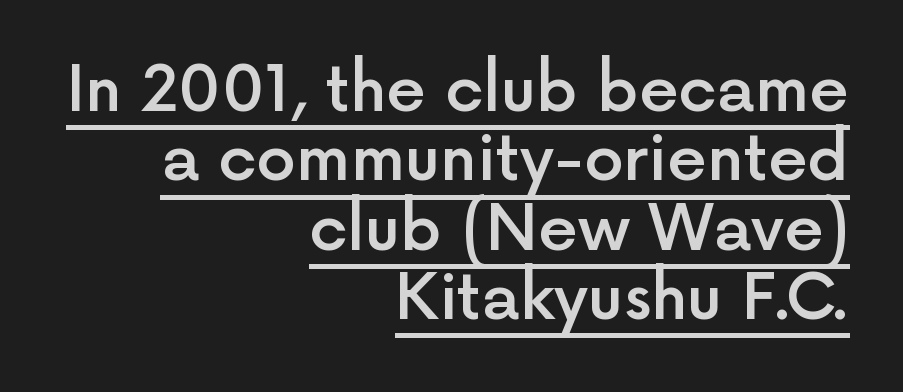
Q: Is the text bold? A: Semi-bold.
Q: Is the text italic (slanted)? A: No, it is upright.
Q: Is the typeface a serif or a sans-serif typeface? A: Sans-serif.
Q: Is the text underlined? A: Yes.
Q: How is the paragraph aligned? A: Right-aligned.
Q: Is the spacing between letters normal or unusually wide? A: Normal.
Q: Is the spacing between lines tight, normal or loose? A: Tight.
Q: Width (condensed, normal, or wide)? A: Normal.
Q: x-height? A: Medium.
Q: Monospaced? A: No.
